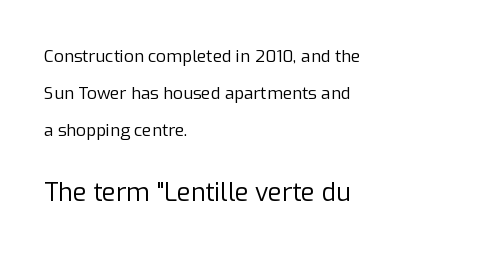
The image shows 25 px text type, upright; set left-aligned, loose line spacing (2.17x), normal letter spacing, not underlined; the second (bottom) block is 1.47x larger.
